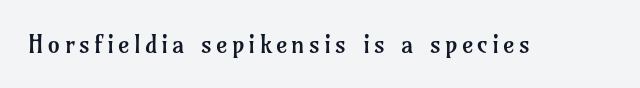
The image shows 25 px text type, upright; set not underlined.
